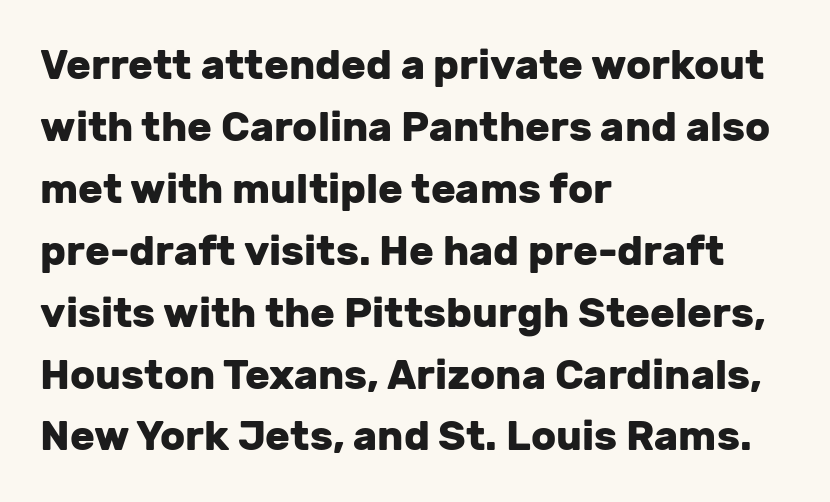
The typesetting leans heavy: a genuine bold. Observe the absence of serifs on each vertical stroke in this sample. Reading down the block, your eye returns to a fixed left position each line. Each new line begins a customary step beneath the previous one. Looks like regular typesetting: each glyph gets only the width it needs. The face used here is rendered with its standard letterfit.
